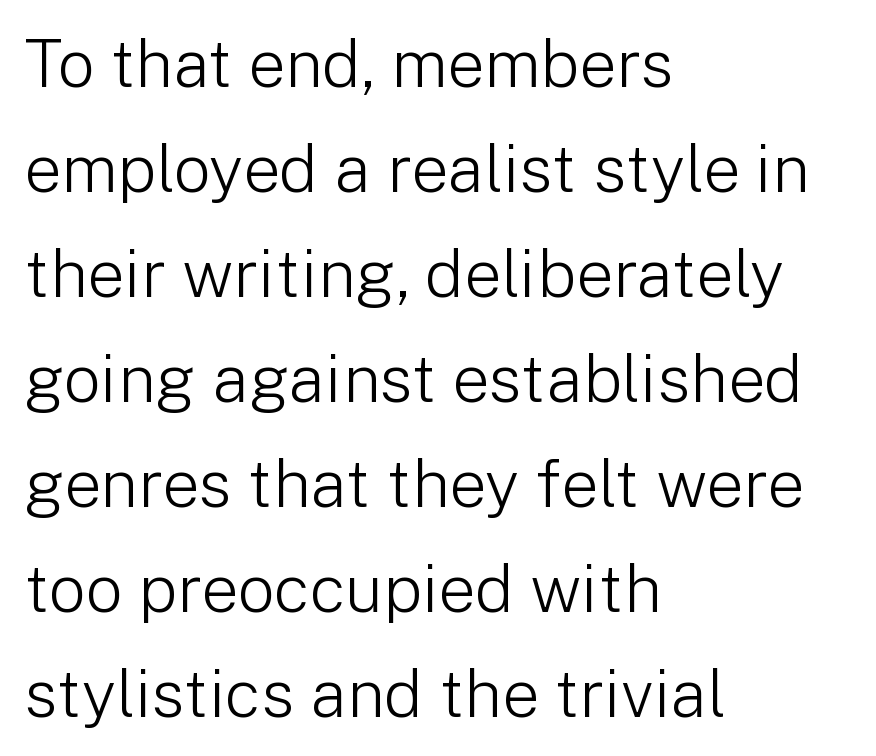
Q: Is the text bold? A: No.
Q: Is the text italic (slanted)? A: No, it is upright.
Q: Is the typeface a serif or a sans-serif typeface? A: Sans-serif.
Q: Is the text underlined? A: No.
Q: How is the paragraph aligned? A: Left-aligned.
Q: Is the spacing between letters normal or unusually wide? A: Normal.
Q: Is the spacing between lines tight, normal or loose? A: Normal.
Q: Width (condensed, normal, or wide)? A: Normal.
Q: Stroke contrast? A: Low.
Q: x-height? A: Medium.
Q: Monospaced? A: No.
